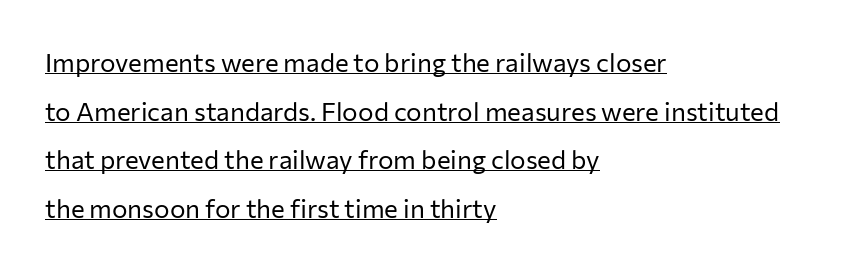
The image shows 26 px text type, upright; set left-aligned, line spacing 1.87x, normal letter spacing, underlined.
